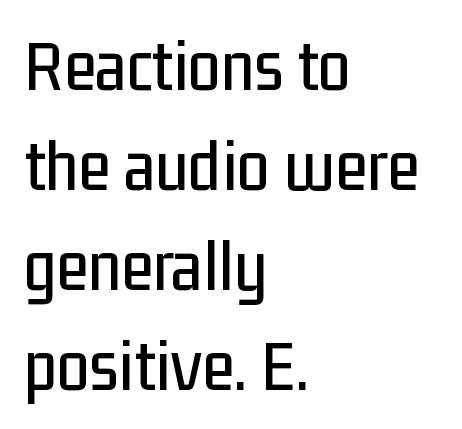
{"serif": "no", "italic": "no", "width": "condensed", "stroke_contrast": "low", "x_height": "medium", "monospaced": "no", "underline": "no", "align": "left", "line_spacing": "normal", "line_spacing_ratio": 1.35, "letter_spacing": "normal", "letter_spacing_em": 0.0, "glyph_px": 74}
